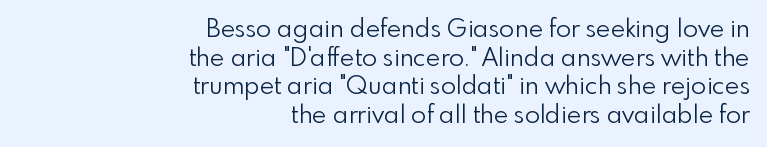
Does the lettering tilt? It doesn't — this is upright. Honestly, the rows look squashed on top of each other. Glyph-to-glyph distance matches everyday printed text. The paragraph shown leans on its right margin. Weight: not bold — regular or lighter. Descenders hang freely into open space.
